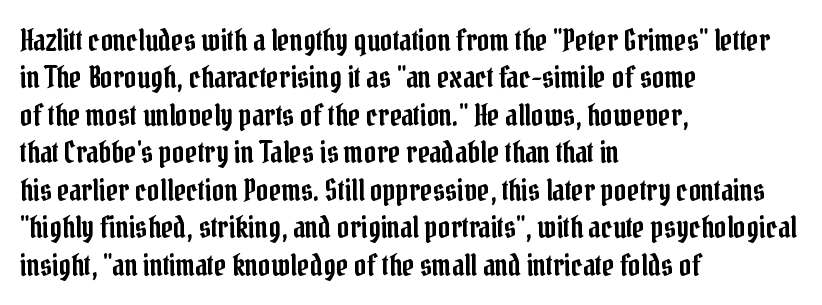
{"serif": "yes", "italic": "no", "width": "condensed", "stroke_contrast": "low", "x_height": "medium", "monospaced": "no", "underline": "no", "align": "left", "line_spacing": "normal", "line_spacing_ratio": 1.25, "letter_spacing": "normal", "letter_spacing_em": 0.0, "glyph_px": 30}
